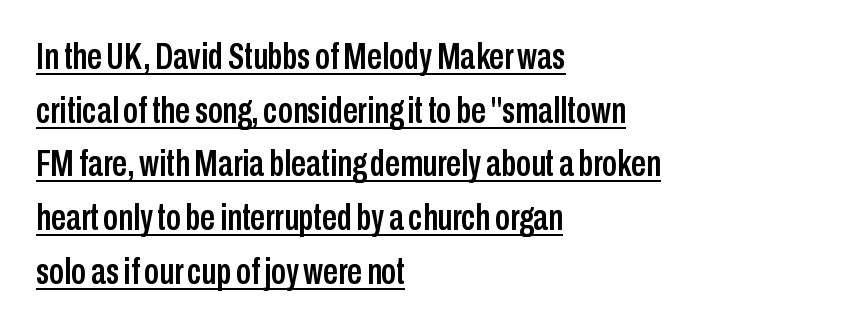
The image shows 37 px condensed sans-serif type, upright; set left-aligned, normal line spacing (1.45x), normal letter spacing, underlined; low stroke contrast and a medium x-height.
